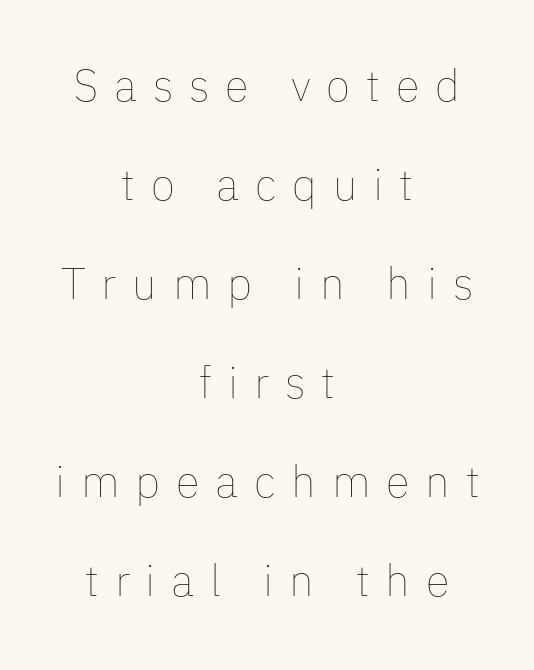
Q: Is the text bold? A: No.
Q: Is the text italic (slanted)? A: No, it is upright.
Q: Is the text underlined? A: No.
Q: How is the paragraph aligned? A: Centered.
Q: Is the spacing between letters normal or unusually wide? A: Unusually wide.
Q: Is the spacing between lines tight, normal or loose? A: Loose.
Q: Width (condensed, normal, or wide)? A: Normal.
Q: Stroke contrast? A: Low.
Q: x-height? A: Medium.
Q: Monospaced? A: No.
